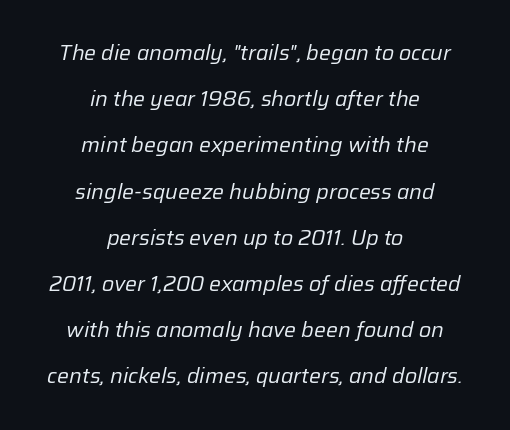
The image shows 21 px text type, italic (leaning right); set centered, loose line spacing (2.2x), normal letter spacing, not underlined.
